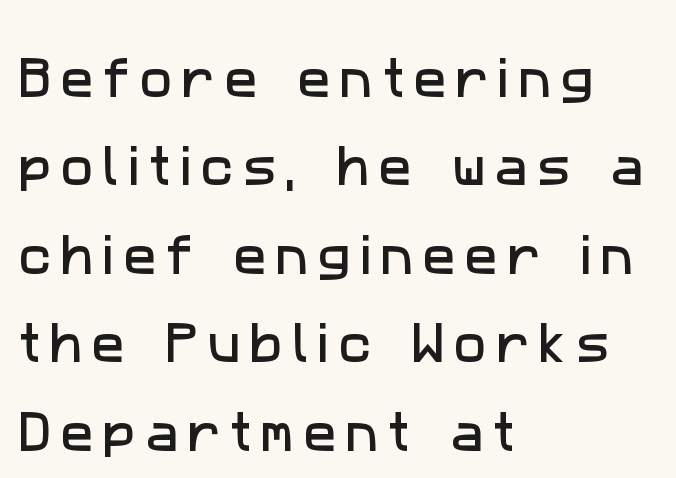
A typesetter would call this proportional, since set widths differ per character. Typeset ragged right — the left edge is the straight one. The string is rendered with underlining switched off. Line spacing here is loose. Honestly, the letter spacing is so wide it's the main thing you notice.
